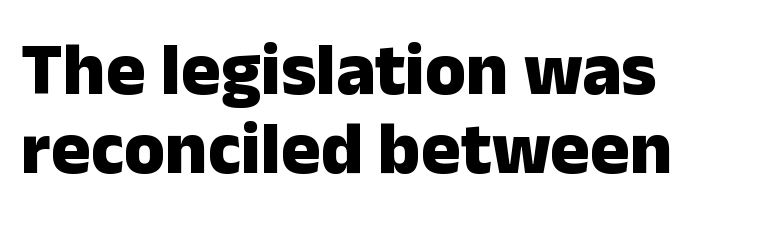
{"serif": "no", "italic": "no", "bold": "yes", "weight": "heavy", "width": "normal", "stroke_contrast": "low", "x_height": "medium", "monospaced": "no", "underline": "no", "align": "left", "line_spacing": "tight", "line_spacing_ratio": 1.07, "letter_spacing": "normal", "letter_spacing_em": 0.0, "glyph_px": 74}
